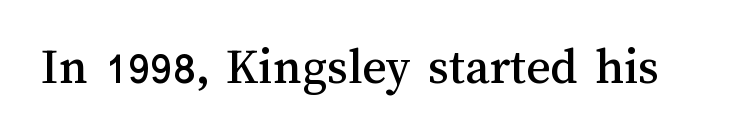
The image shows 52 px text type, upright; set normal letter spacing, not underlined; medium stroke contrast and a medium x-height.
